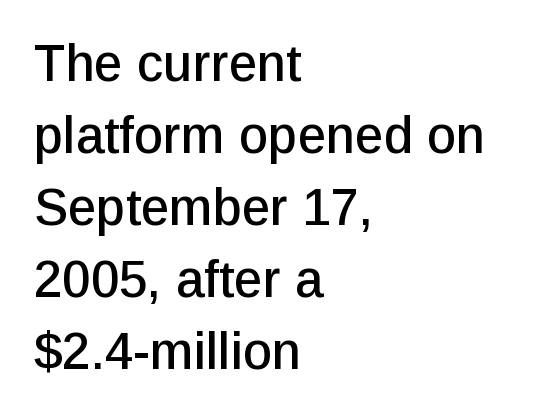
The image shows 51 px sans-serif type, upright; set left-aligned, normal line spacing (1.41x), normal letter spacing, not underlined; low stroke contrast and a medium x-height.
